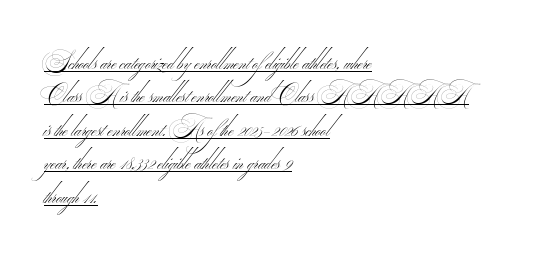
Q: Is the text bold? A: No.
Q: Is the text underlined? A: Yes.
Q: How is the paragraph aligned? A: Left-aligned.
Q: Is the spacing between letters normal or unusually wide? A: Normal.
Q: Is the spacing between lines tight, normal or loose? A: Normal.
